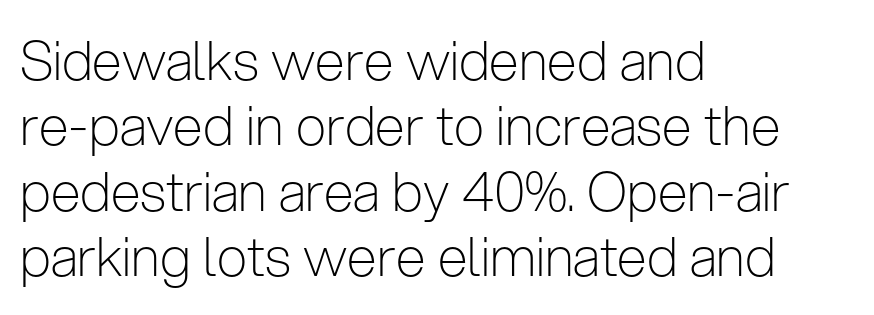
The image shows 54 px light, condensed sans-serif type, upright; set left-aligned, line spacing 1.21x, normal letter spacing, not underlined; low stroke contrast and a medium x-height.
